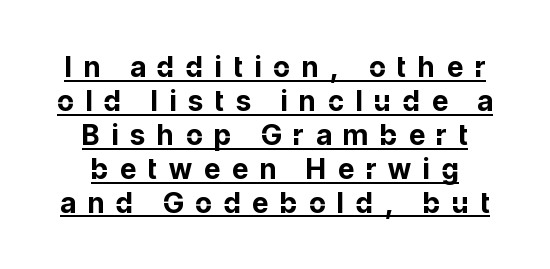
Is this a fixed-width face? No — the glyphs have proportional, varying widths. A sans-serif font was chosen for this passage. Bold? Absolutely — the strokes are thick and heavy. Loose tracking; the words dissolve into strings of separated letters. The glyphs are accompanied by a horizontal stroke just below them. Rendered with straight, roman letterforms.
